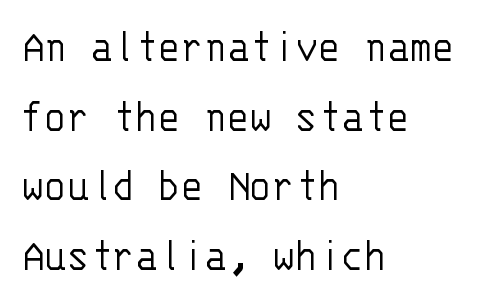
{"serif": "no", "italic": "no", "bold": "no", "weight": "light", "width": "normal", "stroke_contrast": "low", "x_height": "large", "monospaced": "yes", "underline": "no", "align": "left", "line_spacing": "normal", "line_spacing_ratio": 1.48, "letter_spacing": "normal", "letter_spacing_em": 0.0, "glyph_px": 47}
